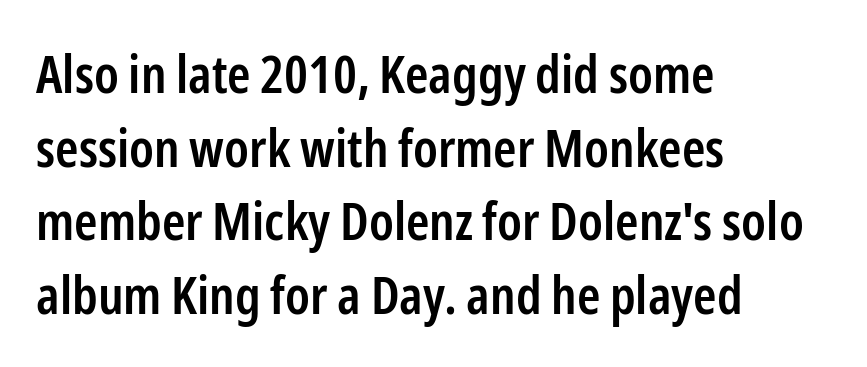
The image shows 53 px semibold, condensed sans-serif type, upright; set left-aligned, normal line spacing (1.39x), normal letter spacing, not underlined; low stroke contrast and a medium x-height.
